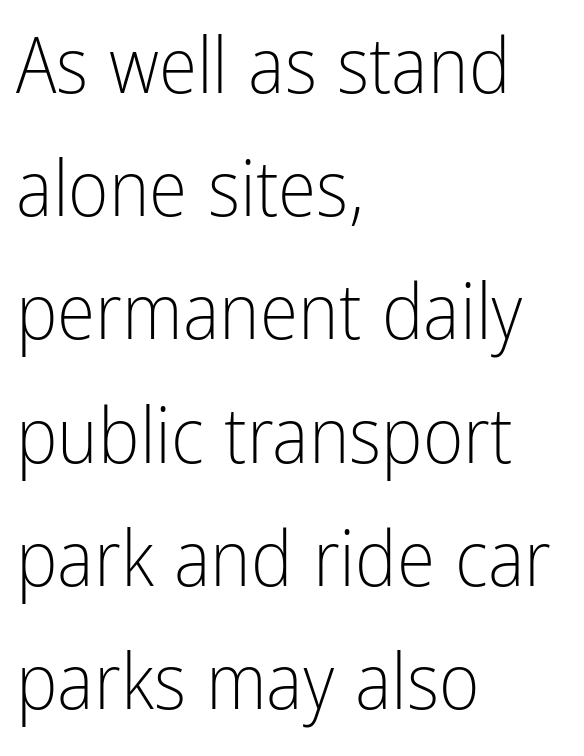
Does the leading feel generous? No, just average. Honestly, the letter spacing is just normal — you wouldn't notice it. The type family on display is of the sans-serif kind. You could not count columns in this text — the font is proportionally spaced. The characters are drawn with everyday or finer stroke widths. The paragraph shown leans on its left margin.
